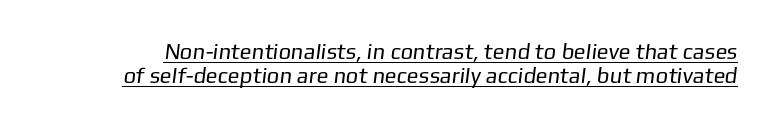
The image shows 22 px text type; set tight line spacing (1.1x), normal letter spacing, underlined.
